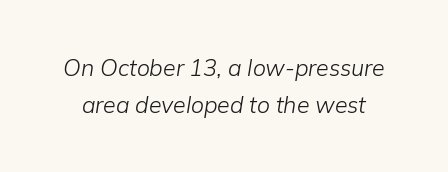
The image shows 23 px text type, italic (leaning right); set normal line spacing (1.62x), normal letter spacing, not underlined.
